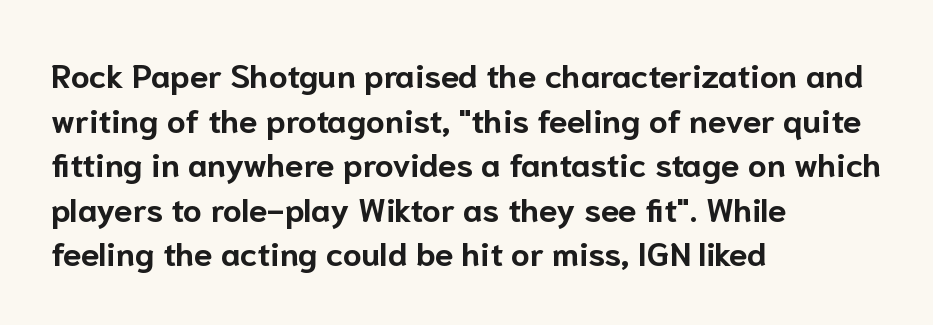
Q: Is the text bold? A: Yes.
Q: Is the text italic (slanted)? A: No, it is upright.
Q: Is the typeface a serif or a sans-serif typeface? A: Sans-serif.
Q: Is the text underlined? A: No.
Q: How is the paragraph aligned? A: Left-aligned.
Q: Is the spacing between letters normal or unusually wide? A: Normal.
Q: Is the spacing between lines tight, normal or loose? A: Normal.
Q: Width (condensed, normal, or wide)? A: Normal.
Q: Stroke contrast? A: Low.
Q: x-height? A: Medium.
Q: Monospaced? A: No.
